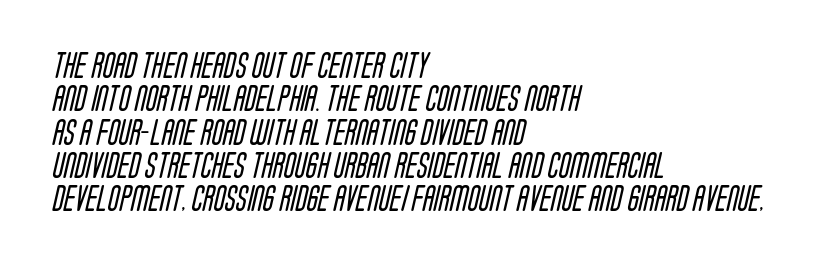
{"bold": "no", "underline": "no", "align": "left", "line_spacing": "normal", "line_spacing_ratio": 1.28, "letter_spacing": "normal", "letter_spacing_em": 0.0, "glyph_px": 26}
